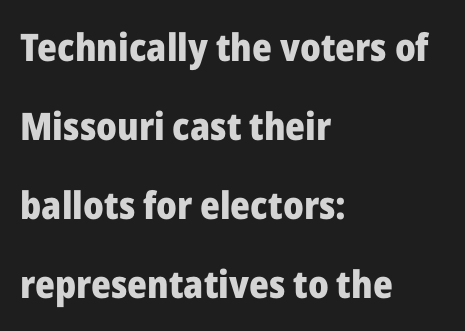
{"serif": "no", "italic": "no", "bold": "yes", "weight": "heavy", "width": "normal", "stroke_contrast": "low", "x_height": "medium", "monospaced": "no", "underline": "no", "align": "left", "line_spacing": "loose", "line_spacing_ratio": 2.08, "letter_spacing": "normal", "letter_spacing_em": 0.0, "glyph_px": 38}
